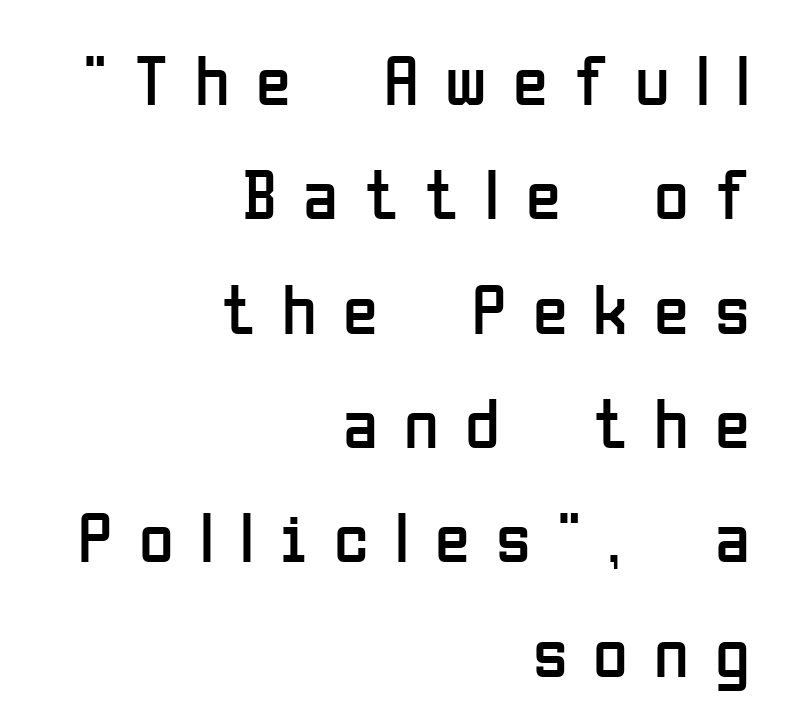
Q: Is the text bold? A: No.
Q: Is the text italic (slanted)? A: No, it is upright.
Q: Is the typeface a serif or a sans-serif typeface? A: Sans-serif.
Q: Is the text underlined? A: No.
Q: How is the paragraph aligned? A: Right-aligned.
Q: Is the spacing between letters normal or unusually wide? A: Unusually wide.
Q: Is the spacing between lines tight, normal or loose? A: Normal.
Q: Width (condensed, normal, or wide)? A: Condensed.
Q: Stroke contrast? A: Low.
Q: x-height? A: Medium.
Q: Monospaced? A: No.
